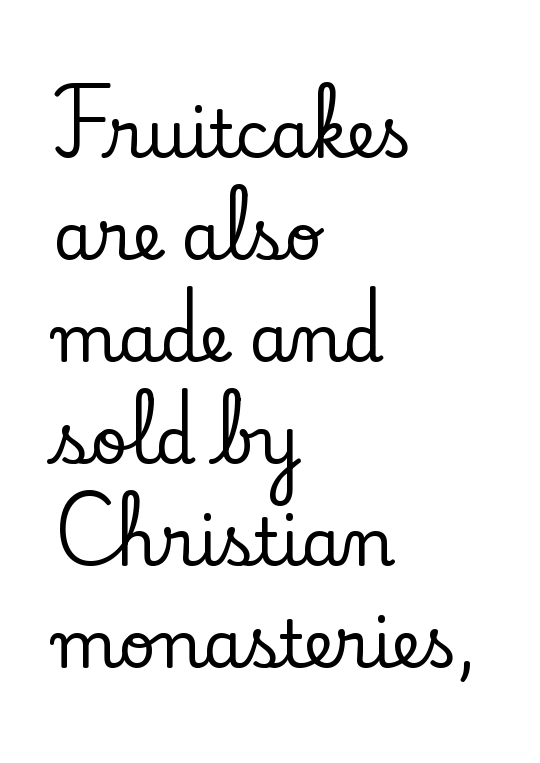
The image shows 65 px serif type, upright; set left-aligned, normal line spacing (1.57x), normal letter spacing, not underlined; low stroke contrast and a small x-height.
